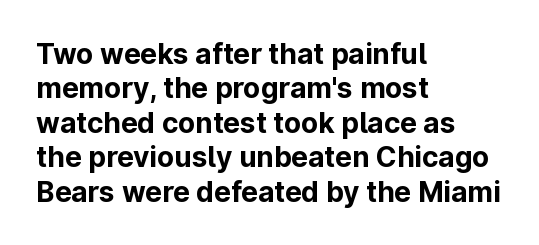
Look at the stroke-to-counter ratio: heavy, a bold. One-word summary of the alignment: left. Is the letter spacing exaggerated? No — it looks like the ordinary default. Look at the bottom of the vertical strokes: they stop flat, with no serifs.
